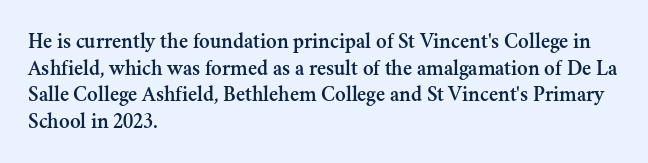
A student would call this left alignment; a typographer would say flush left, rag right. Nobody touched the tracking dial on this one. Tall strokes in this sample are plumb rather than angled. Descenders are the only things crossing below the line.
